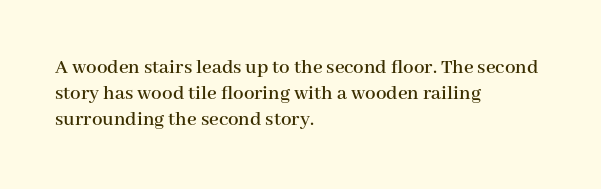
The typesetter chose a ragged-right arrangement here. The type sits square on the baseline with zero lean. There is no visible air inserted between adjacent glyphs. Has an underline been added? It has not.
